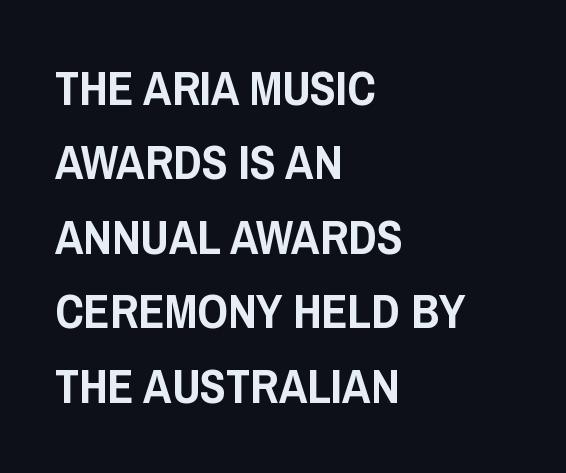
{"serif": "no", "italic": "no", "width": "condensed", "stroke_contrast": "low", "x_height": "large", "monospaced": "no", "underline": "no", "align": "left", "line_spacing": "normal", "line_spacing_ratio": 1.55, "letter_spacing": "normal", "letter_spacing_em": 0.0, "glyph_px": 48}
